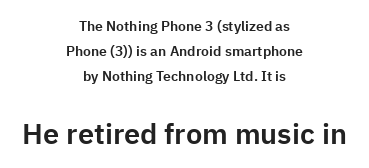
The image shows 29 px sans-serif type, upright; set centered, line spacing 1.78x, normal letter spacing, not underlined; the second (bottom) block is 2.07x larger; low stroke contrast and a medium x-height.
